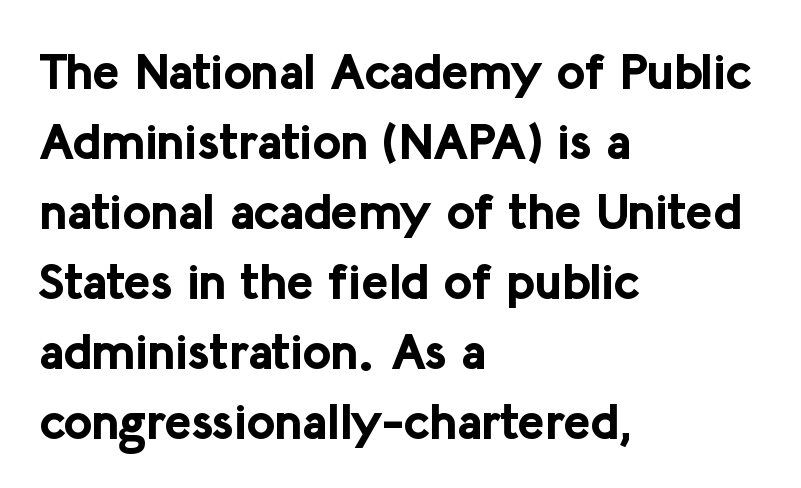
Q: Is the text bold? A: Yes.
Q: Is the text italic (slanted)? A: No, it is upright.
Q: Is the typeface a serif or a sans-serif typeface? A: Sans-serif.
Q: Is the text underlined? A: No.
Q: How is the paragraph aligned? A: Left-aligned.
Q: Is the spacing between letters normal or unusually wide? A: Normal.
Q: Is the spacing between lines tight, normal or loose? A: Normal.
Q: Width (condensed, normal, or wide)? A: Normal.
Q: Stroke contrast? A: Low.
Q: x-height? A: Medium.
Q: Monospaced? A: No.
